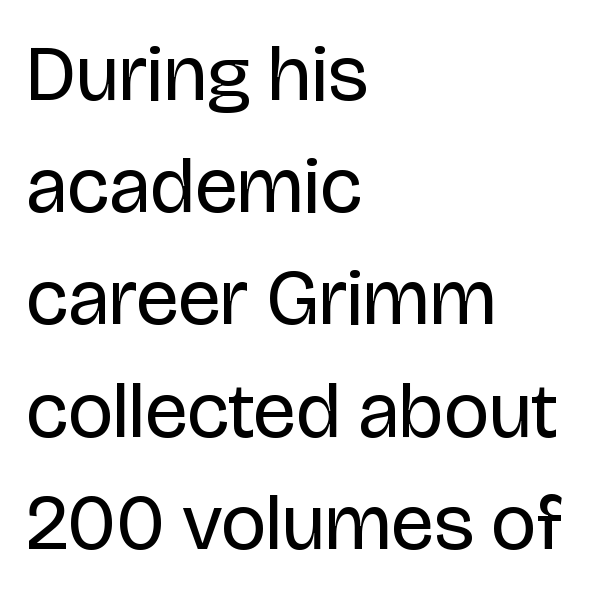
Q: Is the text bold? A: No.
Q: Is the text italic (slanted)? A: No, it is upright.
Q: Is the typeface a serif or a sans-serif typeface? A: Sans-serif.
Q: Is the text underlined? A: No.
Q: How is the paragraph aligned? A: Left-aligned.
Q: Is the spacing between letters normal or unusually wide? A: Normal.
Q: Is the spacing between lines tight, normal or loose? A: Normal.
Q: Width (condensed, normal, or wide)? A: Normal.
Q: Stroke contrast? A: Low.
Q: x-height? A: Large.
Q: Monospaced? A: No.
